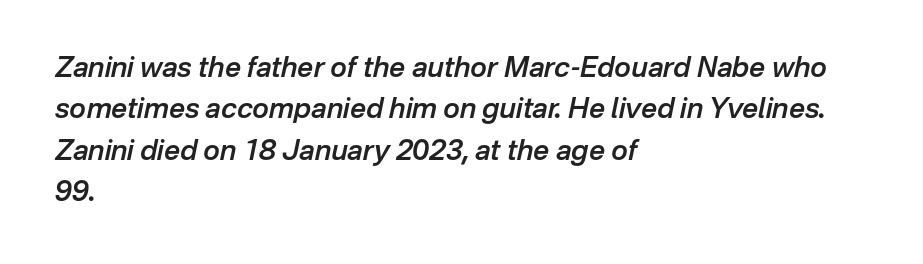
{"italic": "yes", "lean": "right", "slant_degrees": 12, "bold": "semi", "weight": "semibold", "width": "normal", "stroke_contrast": "low", "x_height": "medium", "monospaced": "no", "underline": "no", "align": "left", "line_spacing": "normal", "line_spacing_ratio": 1.48, "letter_spacing": "normal", "letter_spacing_em": 0.0, "glyph_px": 28}
